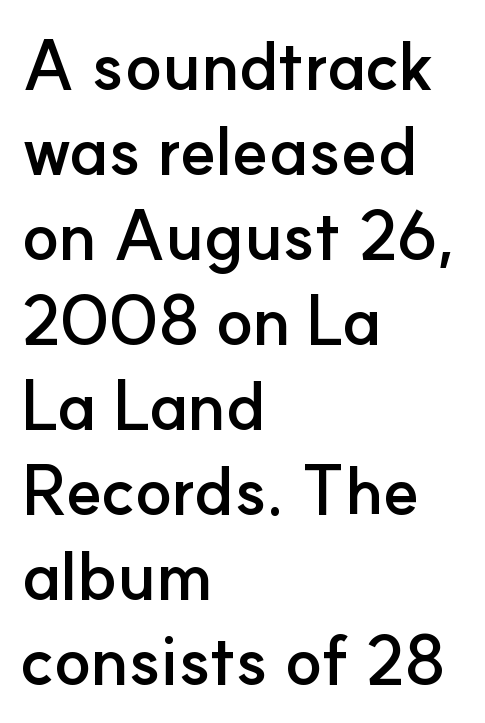
Q: Is the text bold? A: Yes.
Q: Is the text italic (slanted)? A: No, it is upright.
Q: Is the typeface a serif or a sans-serif typeface? A: Sans-serif.
Q: Is the text underlined? A: No.
Q: How is the paragraph aligned? A: Left-aligned.
Q: Is the spacing between letters normal or unusually wide? A: Normal.
Q: Is the spacing between lines tight, normal or loose? A: Normal.
Q: Width (condensed, normal, or wide)? A: Normal.
Q: Stroke contrast? A: Low.
Q: x-height? A: Small.
Q: Monospaced? A: No.
